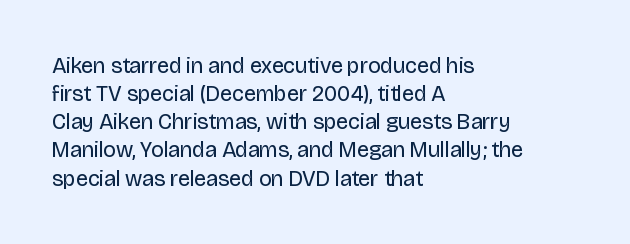
Q: Is the text bold? A: No.
Q: Is the text italic (slanted)? A: No, it is upright.
Q: Is the text underlined? A: No.
Q: How is the paragraph aligned? A: Left-aligned.
Q: Is the spacing between letters normal or unusually wide? A: Normal.
Q: Is the spacing between lines tight, normal or loose? A: Normal.
